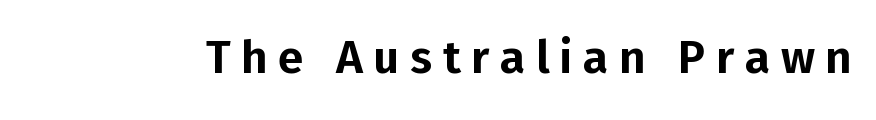
The image shows 46 px sans-serif type, upright; set unusually wide letter spacing (+0.23 em), not underlined; low stroke contrast and a medium x-height.
